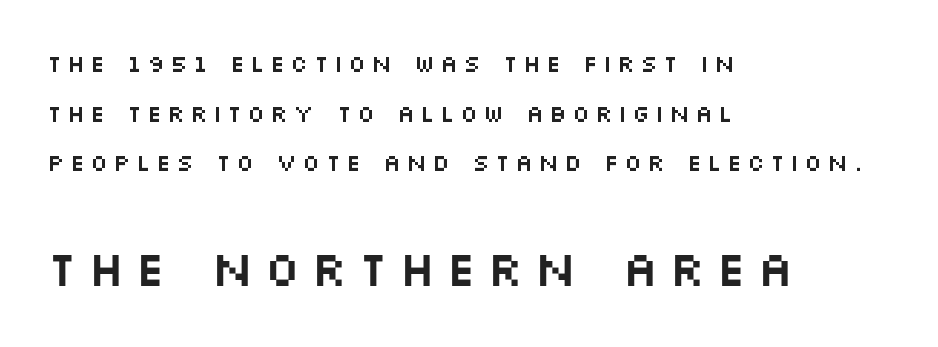
{"serif": "no", "italic": "no", "width": "wide", "stroke_contrast": "medium", "x_height": "large", "monospaced": "no", "underline": "no", "align": "left", "line_spacing": "loose", "line_spacing_ratio": 2.07, "letter_spacing": "wide", "letter_spacing_em": 0.21, "larger_block": "second", "size_ratio": 2.04, "glyph_px": 49}
